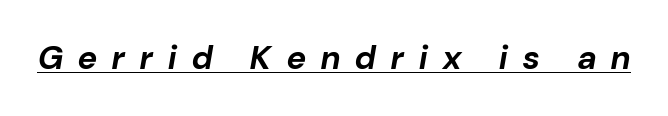
{"italic": "yes", "lean": "right", "slant_degrees": 10, "bold": "yes", "weight": "bold", "width": "normal", "stroke_contrast": "low", "x_height": "medium", "monospaced": "no", "underline": "yes", "letter_spacing": "wide", "letter_spacing_em": 0.47, "glyph_px": 33}
